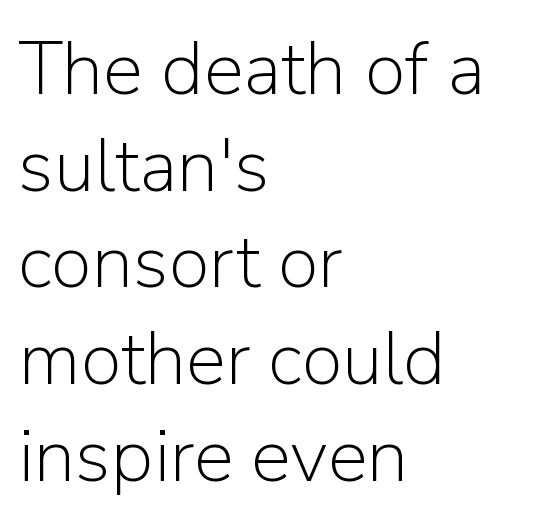
Q: Is the text bold? A: No.
Q: Is the text italic (slanted)? A: No, it is upright.
Q: Is the typeface a serif or a sans-serif typeface? A: Sans-serif.
Q: Is the text underlined? A: No.
Q: How is the paragraph aligned? A: Left-aligned.
Q: Is the spacing between letters normal or unusually wide? A: Normal.
Q: Is the spacing between lines tight, normal or loose? A: Normal.
Q: Width (condensed, normal, or wide)? A: Normal.
Q: Stroke contrast? A: Low.
Q: x-height? A: Medium.
Q: Monospaced? A: No.
